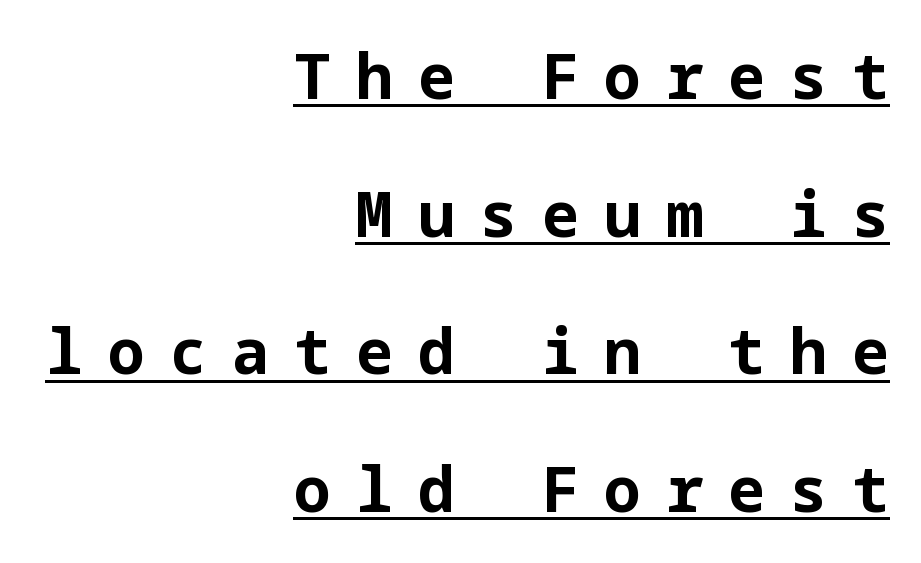
Q: Is the text bold? A: Yes.
Q: Is the text italic (slanted)? A: No, it is upright.
Q: Is the typeface a serif or a sans-serif typeface? A: Sans-serif.
Q: Is the text underlined? A: Yes.
Q: How is the paragraph aligned? A: Right-aligned.
Q: Is the spacing between letters normal or unusually wide? A: Unusually wide.
Q: Is the spacing between lines tight, normal or loose? A: Loose.
Q: Width (condensed, normal, or wide)? A: Normal.
Q: Stroke contrast? A: Low.
Q: x-height? A: Medium.
